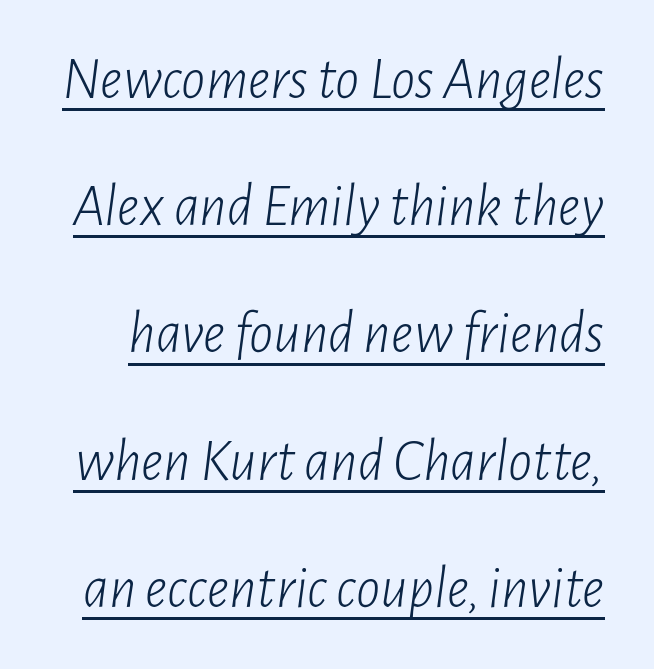
{"italic": "yes", "lean": "right", "slant_degrees": 7, "bold": "no", "weight": "light", "width": "condensed", "stroke_contrast": "low", "x_height": "medium", "monospaced": "no", "underline": "yes", "line_spacing": "loose", "line_spacing_ratio": 2.12, "letter_spacing": "normal", "letter_spacing_em": 0.0, "glyph_px": 60}
